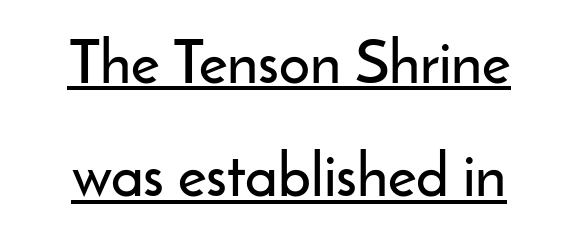
{"serif": "no", "italic": "no", "width": "normal", "stroke_contrast": "low", "x_height": "small", "monospaced": "no", "underline": "yes", "align": "center", "line_spacing_ratio": 1.86, "letter_spacing": "normal", "letter_spacing_em": 0.0, "glyph_px": 61}
